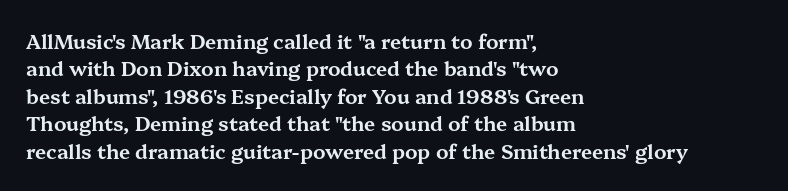
The specimen omits any rule beneath the text block's lines. The face used here is rendered with its standard letterfit. Posture: straight, roman, zero tilt. A student would call this left alignment; a typographer would say flush left, rag right. If you measured baseline to baseline, you'd find a middling distance.
